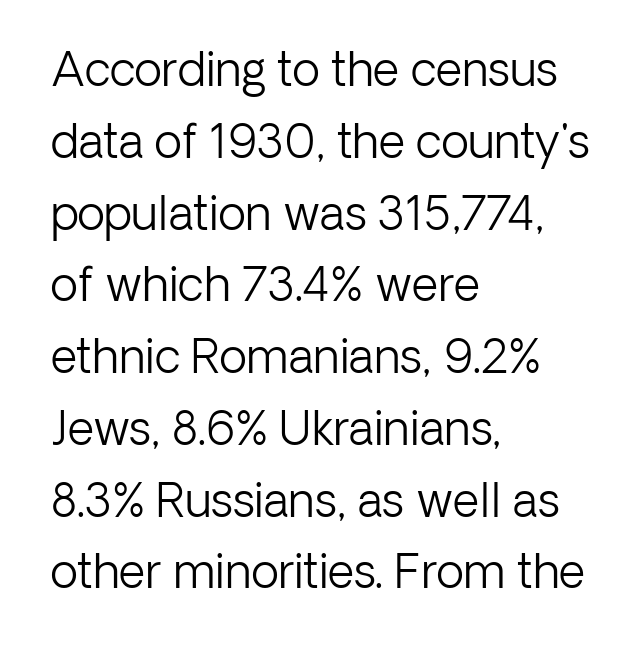
The image shows 46 px light sans-serif type, upright; set left-aligned, normal line spacing (1.56x), normal letter spacing, not underlined; low stroke contrast and a medium x-height.
